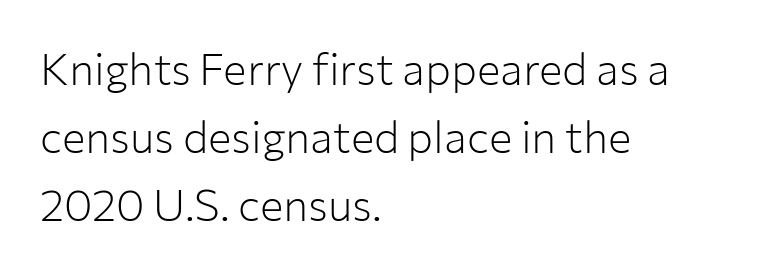
{"serif": "no", "italic": "no", "bold": "no", "weight": "light", "width": "normal", "stroke_contrast": "low", "x_height": "medium", "monospaced": "no", "underline": "no", "align": "left", "line_spacing": "normal", "line_spacing_ratio": 1.54, "letter_spacing": "normal", "letter_spacing_em": 0.0, "glyph_px": 44}
